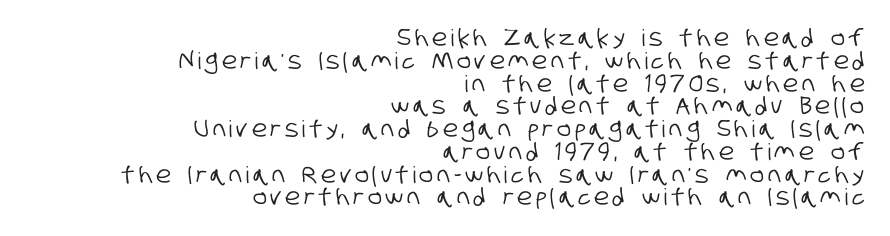
{"underline": "no", "align": "right", "line_spacing": "tight", "line_spacing_ratio": 0.99, "glyph_px": 23}
